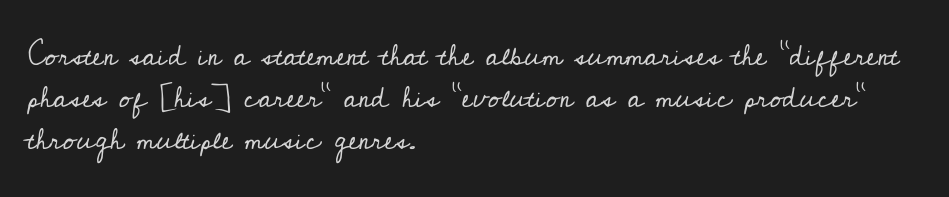
Q: Is the text bold? A: No.
Q: Is the text italic (slanted)? A: Yes.
Q: Is the typeface a serif or a sans-serif typeface? A: Serif.
Q: Is the text underlined? A: No.
Q: How is the paragraph aligned? A: Left-aligned.
Q: Is the spacing between letters normal or unusually wide? A: Normal.
Q: Is the spacing between lines tight, normal or loose? A: Normal.
Q: Width (condensed, normal, or wide)? A: Normal.
Q: Stroke contrast? A: Low.
Q: x-height? A: Small.
Q: Monospaced? A: No.
